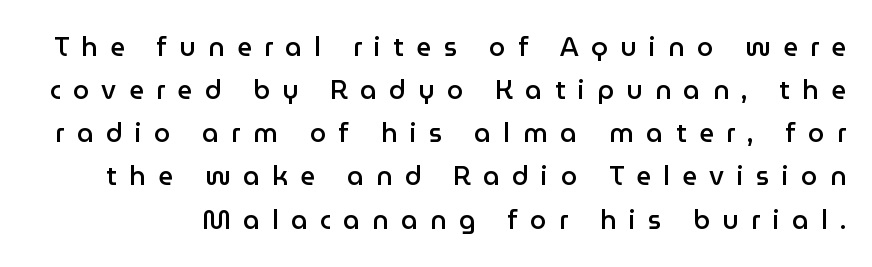
{"italic": "no", "bold": "semi", "underline": "no", "line_spacing": "normal", "line_spacing_ratio": 1.66, "letter_spacing": "wide", "letter_spacing_em": 0.48, "glyph_px": 26}
